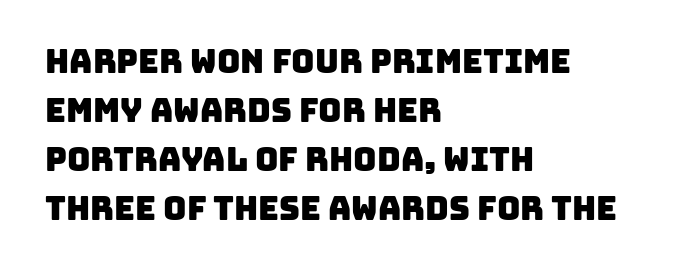
Q: Is the typeface a serif or a sans-serif typeface? A: Sans-serif.
Q: Is the text underlined? A: No.
Q: How is the paragraph aligned? A: Left-aligned.
Q: Is the spacing between letters normal or unusually wide? A: Normal.
Q: Is the spacing between lines tight, normal or loose? A: Normal.
Q: Width (condensed, normal, or wide)? A: Normal.
Q: Stroke contrast? A: Low.
Q: x-height? A: Large.
Q: Monospaced? A: No.
